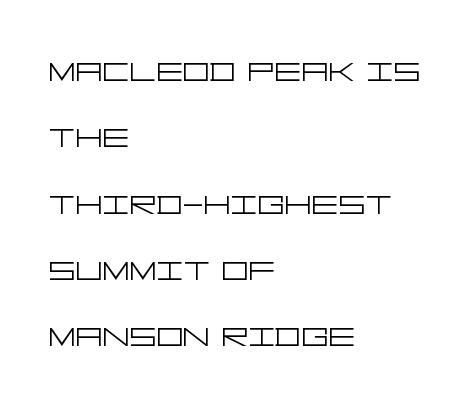
Alignment: flush left. Quick note: interline space is typical. Nothing heavy about these letters — not bold at all. The specimen reads as upright at a glance.
